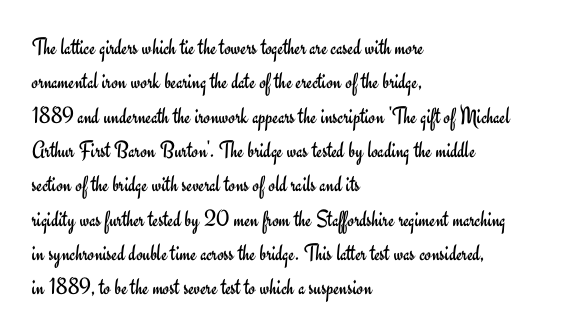
The image shows 24 px text type; set left-aligned, normal line spacing (1.43x), normal letter spacing, not underlined.
